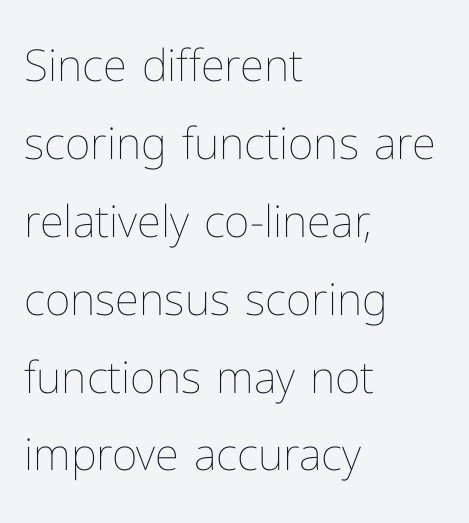
Each letter keeps its own natural width here, so spacing adapts to shape. The letters stand straight up with perfectly vertical stems. Tracking value appears to be zero — textbook default spacing. Caption: face not bold, strokes unweighted. These lines are set flush left with a ragged right edge. Quick note: underline off.
